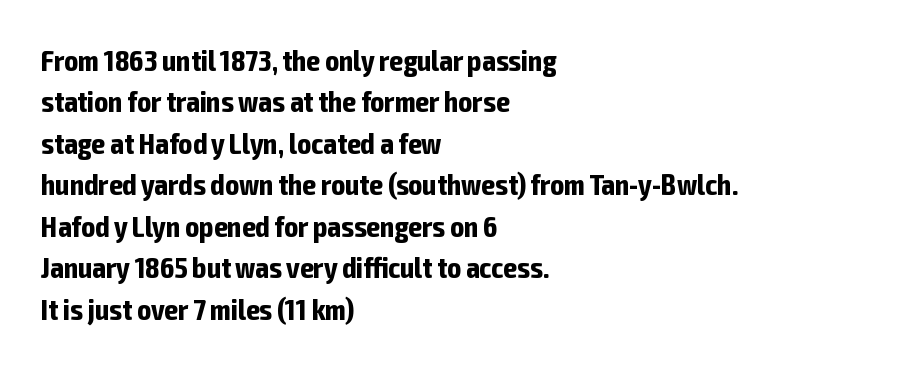
The rows are spaced the way most documents space them. Tracking value appears to be zero — textbook default spacing. No italicization has been applied; the sample stays upright. Each row of text sits above clean, open space.
